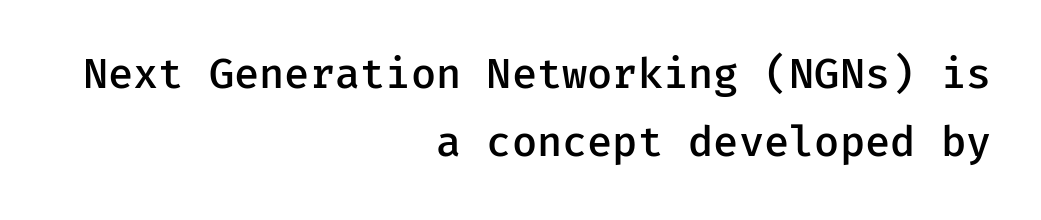
{"serif": "no", "italic": "no", "bold": "semi", "weight": "semibold", "width": "normal", "stroke_contrast": "low", "x_height": "medium", "monospaced": "yes", "underline": "no", "align": "right", "line_spacing": "normal", "line_spacing_ratio": 1.67, "letter_spacing": "normal", "letter_spacing_em": 0.0, "glyph_px": 41}
